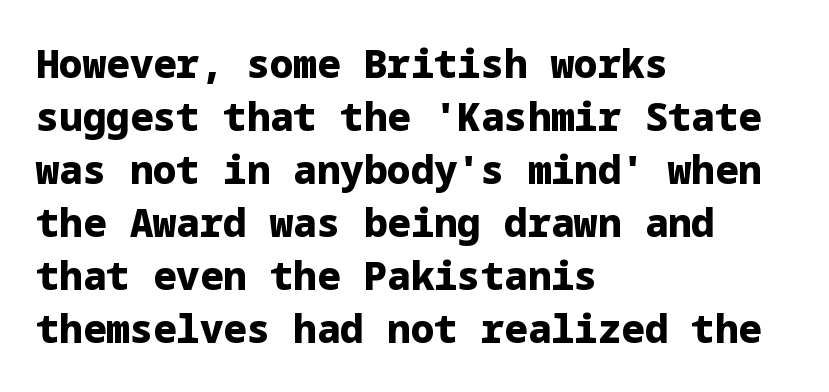
The image shows 39 px heavy sans-serif type, upright; set left-aligned, normal line spacing (1.36x), normal letter spacing, not underlined; low stroke contrast and a medium x-height.
